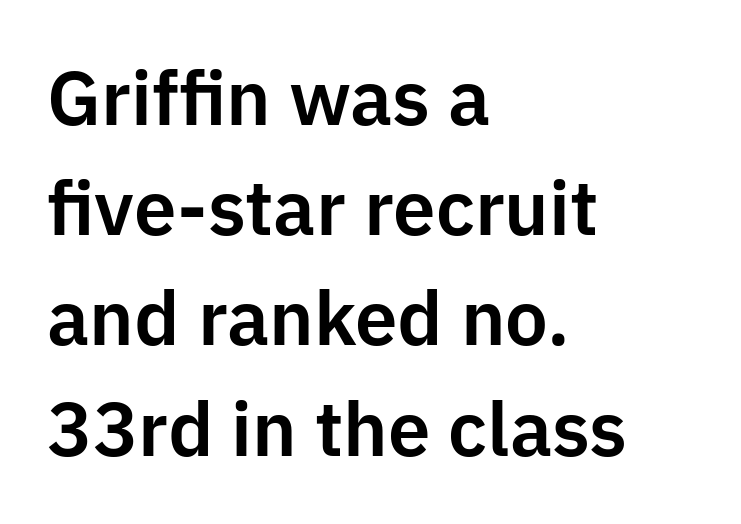
{"serif": "no", "italic": "no", "width": "normal", "stroke_contrast": "low", "x_height": "medium", "monospaced": "no", "underline": "no", "align": "left", "line_spacing": "normal", "line_spacing_ratio": 1.45, "letter_spacing": "normal", "letter_spacing_em": 0.0, "glyph_px": 76}
